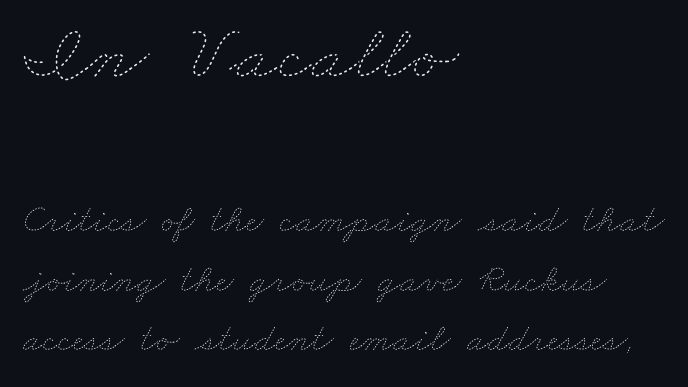
Q: Is the text bold? A: No.
Q: Is the text underlined? A: No.
Q: How is the paragraph aligned? A: Left-aligned.
Q: Is the spacing between letters normal or unusually wide? A: Normal.
Q: Is the spacing between lines tight, normal or loose? A: Normal.
Q: Which block of text is set in a larger size, the first (top) or the second (bottom)? A: The first (top) one.
Q: Width (condensed, normal, or wide)? A: Wide.
Q: Stroke contrast? A: Low.
Q: x-height? A: Small.
Q: Monospaced? A: No.
